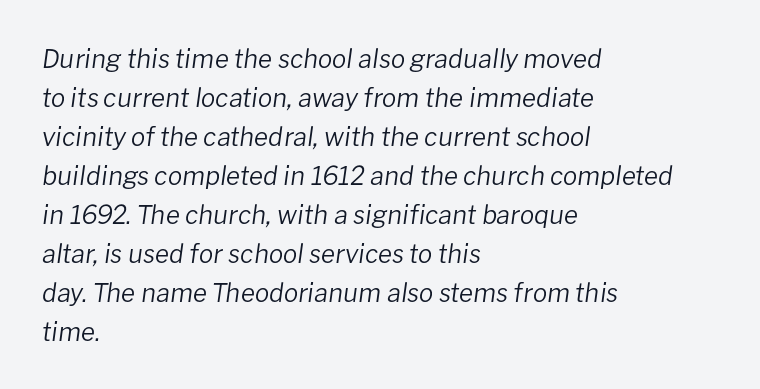
Q: Is the text bold? A: No.
Q: Is the text italic (slanted)? A: Yes, it leans right by about 8 degrees.
Q: Is the text underlined? A: No.
Q: How is the paragraph aligned? A: Left-aligned.
Q: Is the spacing between letters normal or unusually wide? A: Normal.
Q: Is the spacing between lines tight, normal or loose? A: Normal.
